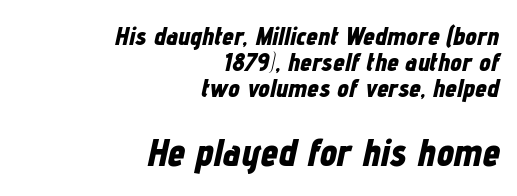
The image shows 39 px bold, condensed type, italic (leaning right); set right-aligned, tight line spacing (1.0x), normal letter spacing, not underlined; the second (bottom) block is 1.5x larger; low stroke contrast and a medium x-height.
